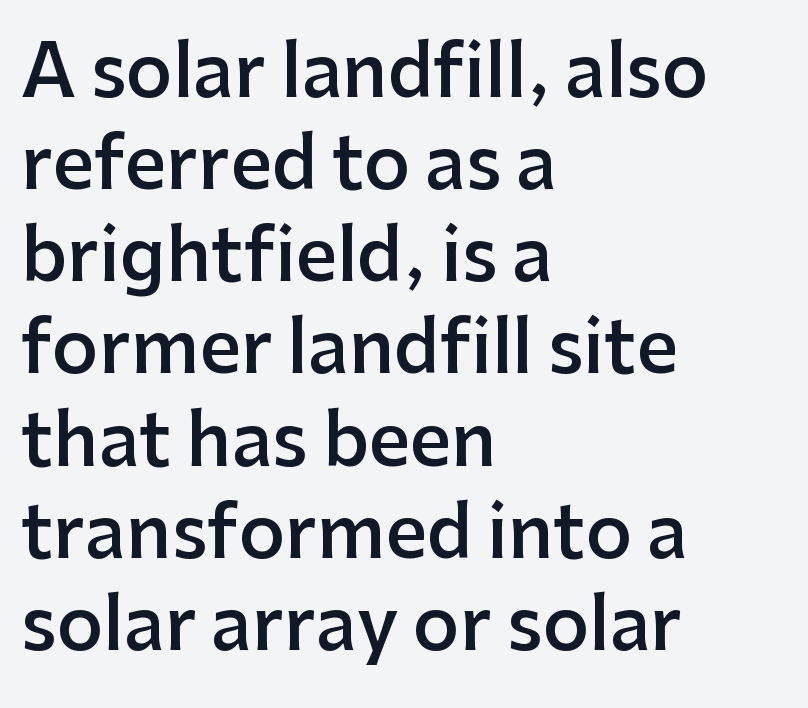
{"serif": "no", "italic": "no", "bold": "semi", "weight": "semibold", "width": "normal", "stroke_contrast": "low", "x_height": "medium", "monospaced": "no", "underline": "no", "align": "left", "line_spacing": "normal", "line_spacing_ratio": 1.28, "letter_spacing": "normal", "letter_spacing_em": 0.0, "glyph_px": 72}
